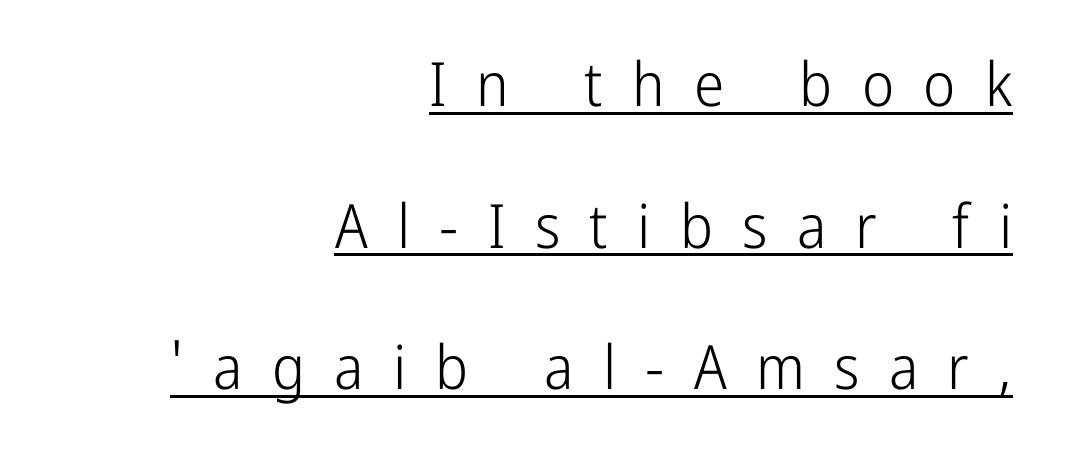
Q: Is the text bold? A: No.
Q: Is the text italic (slanted)? A: No, it is upright.
Q: Is the typeface a serif or a sans-serif typeface? A: Sans-serif.
Q: Is the text underlined? A: Yes.
Q: How is the paragraph aligned? A: Right-aligned.
Q: Is the spacing between letters normal or unusually wide? A: Unusually wide.
Q: Is the spacing between lines tight, normal or loose? A: Loose.
Q: Width (condensed, normal, or wide)? A: Condensed.
Q: Stroke contrast? A: Low.
Q: x-height? A: Medium.
Q: Monospaced? A: No.
